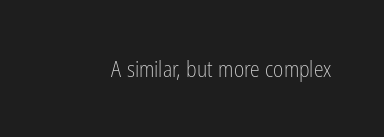
Q: Is the text bold? A: No.
Q: Is the text italic (slanted)? A: No, it is upright.
Q: Is the text underlined? A: No.
Q: Is the spacing between letters normal or unusually wide? A: Normal.
